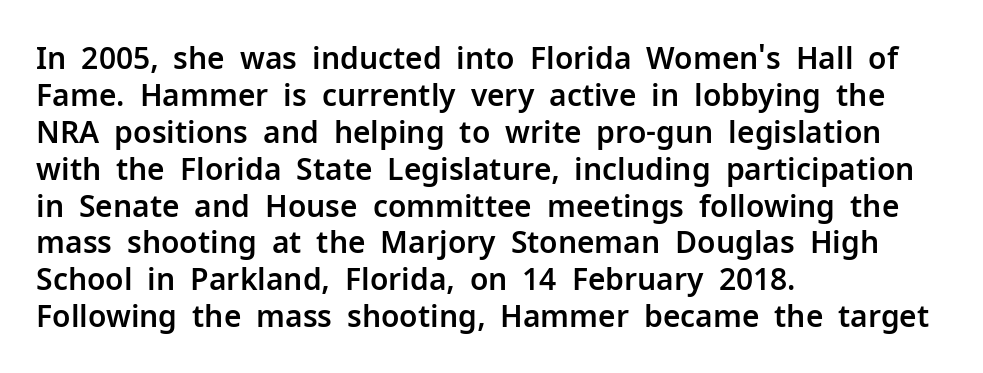
{"serif": "no", "italic": "no", "width": "normal", "stroke_contrast": "low", "x_height": "medium", "monospaced": "no", "underline": "no", "align": "left", "line_spacing_ratio": 1.23, "letter_spacing": "normal", "letter_spacing_em": 0.0, "glyph_px": 30}
